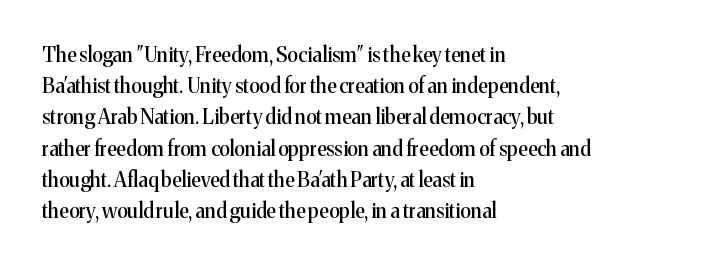
Q: Is the text italic (slanted)? A: No, it is upright.
Q: Is the text underlined? A: No.
Q: How is the paragraph aligned? A: Left-aligned.
Q: Is the spacing between letters normal or unusually wide? A: Normal.
Q: Is the spacing between lines tight, normal or loose? A: Normal.
